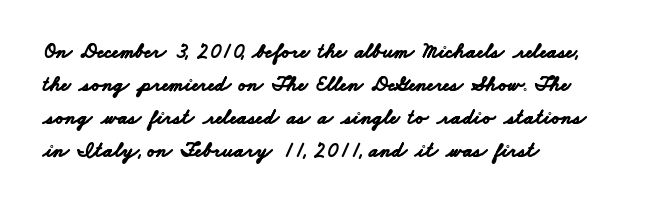
{"bold": "yes", "underline": "no", "align": "left", "line_spacing": "normal", "line_spacing_ratio": 1.57, "letter_spacing": "normal", "letter_spacing_em": 0.0, "glyph_px": 21}
